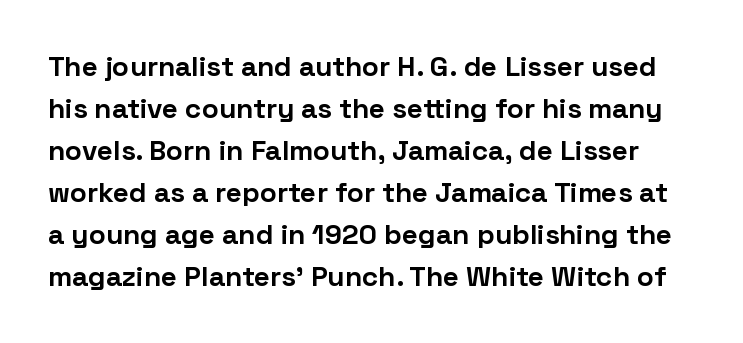
The image shows 28 px bold sans-serif type, upright; set normal line spacing (1.5x), normal letter spacing, not underlined; low stroke contrast and a medium x-height.
